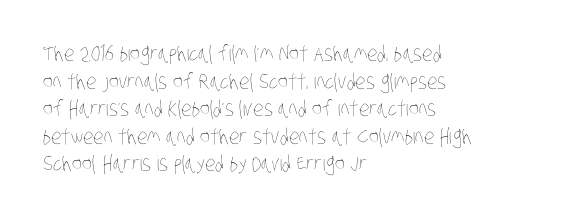
{"bold": "no", "underline": "no", "align": "left", "line_spacing": "normal", "line_spacing_ratio": 1.31, "letter_spacing": "normal", "letter_spacing_em": 0.0, "glyph_px": 21}
